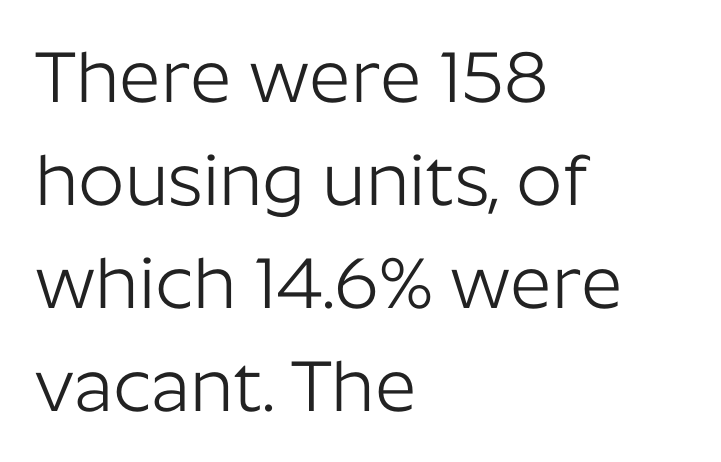
{"serif": "no", "italic": "no", "bold": "no", "weight": "light", "width": "normal", "stroke_contrast": "low", "x_height": "medium", "monospaced": "no", "underline": "no", "align": "left", "line_spacing": "normal", "line_spacing_ratio": 1.43, "letter_spacing": "normal", "letter_spacing_em": 0.0, "glyph_px": 72}
